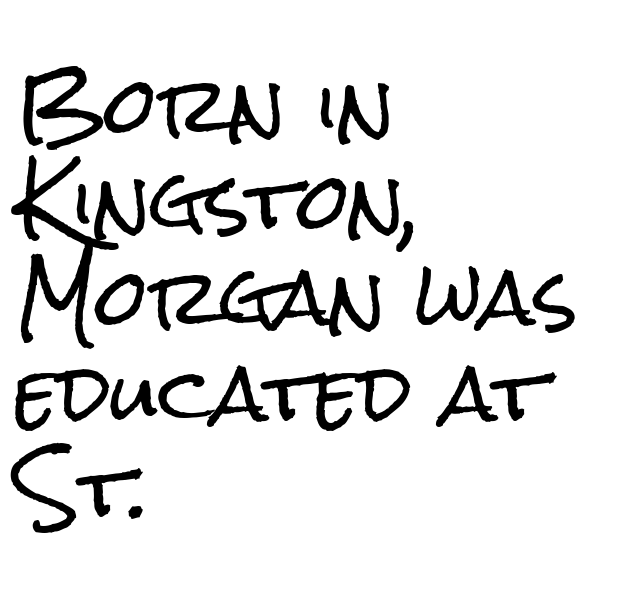
Q: Is the text italic (slanted)? A: No, it is upright.
Q: Is the typeface a serif or a sans-serif typeface? A: Sans-serif.
Q: Is the text underlined? A: No.
Q: How is the paragraph aligned? A: Left-aligned.
Q: Is the spacing between letters normal or unusually wide? A: Normal.
Q: Is the spacing between lines tight, normal or loose? A: Normal.
Q: Width (condensed, normal, or wide)? A: Condensed.
Q: Stroke contrast? A: Low.
Q: x-height? A: Medium.
Q: Monospaced? A: No.
